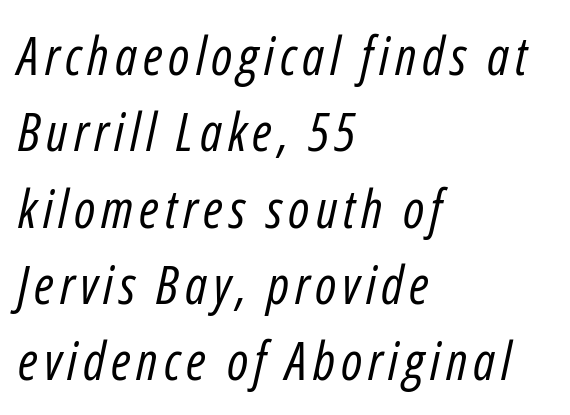
{"italic": "yes", "lean": "right", "slant_degrees": 12, "bold": "no", "weight": "regular", "width": "condensed", "stroke_contrast": "low", "x_height": "medium", "monospaced": "no", "underline": "no", "align": "left", "line_spacing": "normal", "line_spacing_ratio": 1.44, "glyph_px": 53}
